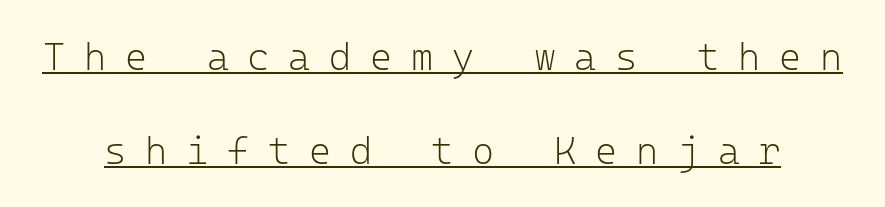
Airy leading. Inter-character spacing is expanded well beyond the font's built-in metrics. The rendered words wear a rule along their underside. The passage shown is not bold in any degree. Unlike a traditional serif, this face leaves its strokes unadorned. If you drew a line through each stem, it would be perfectly vertical.
